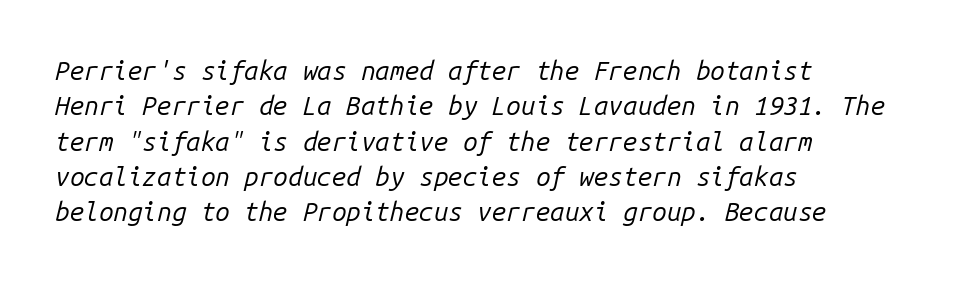
The image shows 26 px text type, italic (leaning right); set left-aligned, normal line spacing (1.36x), normal letter spacing, not underlined.
